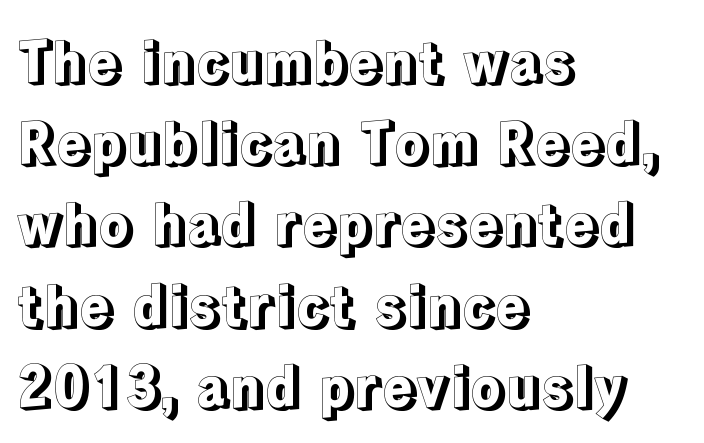
Q: Is the text italic (slanted)? A: No, it is upright.
Q: Is the text underlined? A: No.
Q: How is the paragraph aligned? A: Left-aligned.
Q: Is the spacing between letters normal or unusually wide? A: Normal.
Q: Is the spacing between lines tight, normal or loose? A: Normal.
Q: Width (condensed, normal, or wide)? A: Normal.
Q: x-height? A: Medium.
Q: Monospaced? A: No.
